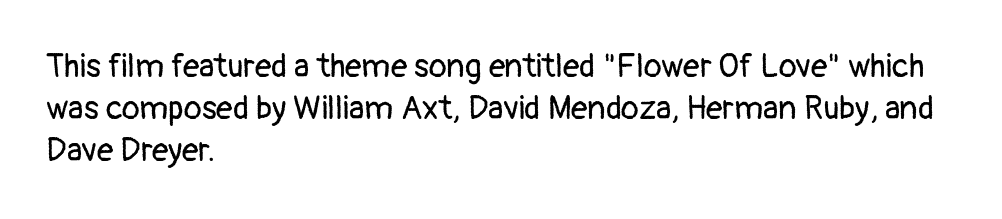
{"serif": "no", "italic": "no", "bold": "no", "weight": "regular", "width": "normal", "stroke_contrast": "low", "x_height": "medium", "monospaced": "no", "underline": "no", "align": "left", "line_spacing": "normal", "line_spacing_ratio": 1.28, "letter_spacing": "normal", "letter_spacing_em": 0.0, "glyph_px": 33}
